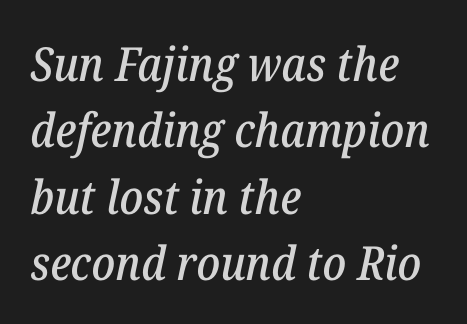
Q: Is the text italic (slanted)? A: Yes, it leans right by about 12 degrees.
Q: Is the typeface a serif or a sans-serif typeface? A: Serif.
Q: Is the text underlined? A: No.
Q: How is the paragraph aligned? A: Left-aligned.
Q: Is the spacing between letters normal or unusually wide? A: Normal.
Q: Is the spacing between lines tight, normal or loose? A: Normal.
Q: Width (condensed, normal, or wide)? A: Normal.
Q: Stroke contrast? A: Low.
Q: x-height? A: Medium.
Q: Monospaced? A: No.
